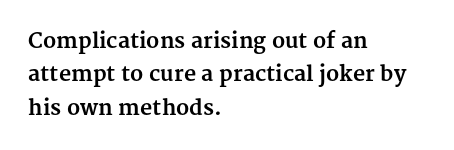
The image shows 21 px bold type, upright; set left-aligned, normal line spacing (1.59x), normal letter spacing, not underlined.
